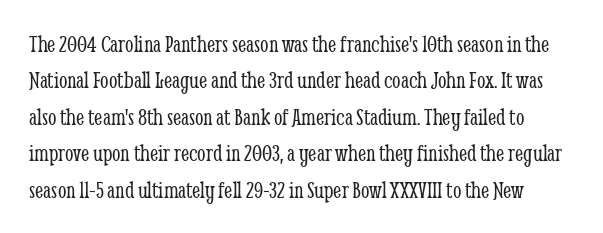
Q: Is the text bold? A: No.
Q: Is the text italic (slanted)? A: No, it is upright.
Q: Is the text underlined? A: No.
Q: Is the spacing between letters normal or unusually wide? A: Normal.
Q: Is the spacing between lines tight, normal or loose? A: Normal.
